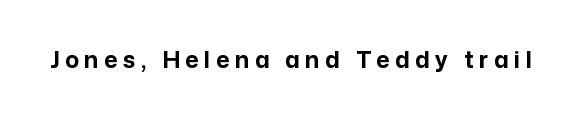
{"italic": "no", "bold": "yes", "underline": "no", "letter_spacing": "wide", "letter_spacing_em": 0.24, "glyph_px": 23}
